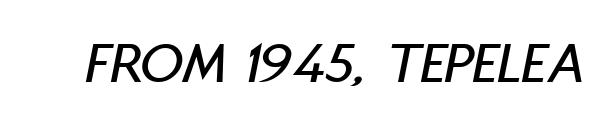
The image shows 60 px condensed type, italic (leaning right); set normal letter spacing, not underlined; low stroke contrast and a large x-height.
